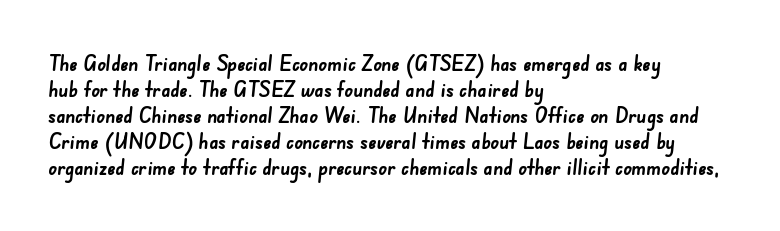
Standard letterfit; no display-style spreading of the glyphs. Look at the stroke-to-counter ratio: heavy, a bold. This rendering uses left alignment, leaving the right contour irregular. The gap between lines stays unmarked.
